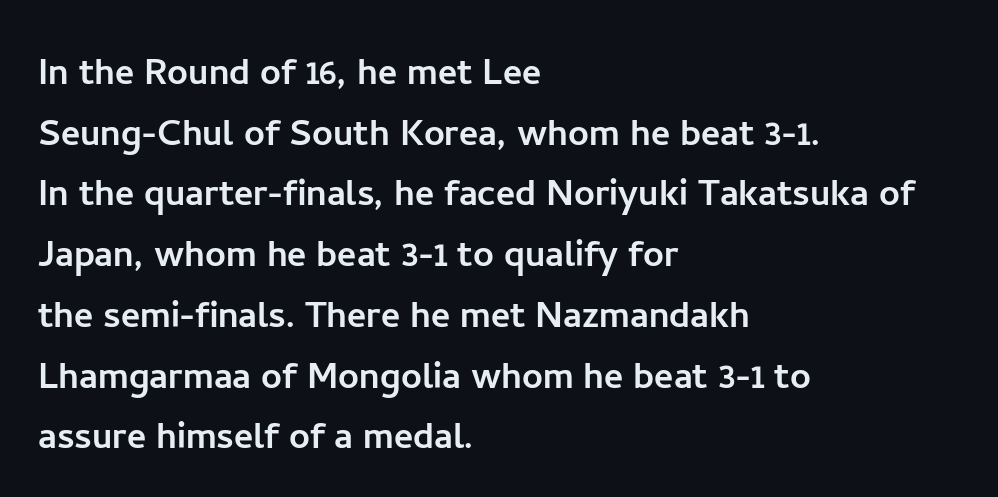
The image shows 46 px sans-serif type, upright; set left-aligned, normal line spacing (1.32x), normal letter spacing, not underlined; low stroke contrast and a medium x-height.
